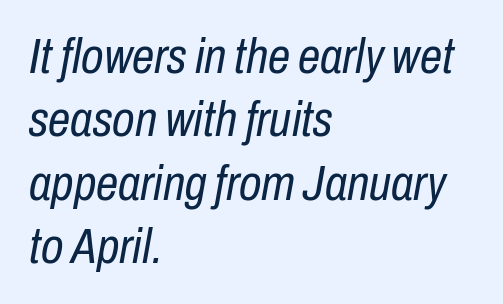
Which margin do the lines hug? The left one — the right edge is uneven. In terms of posture, this sample is oblique. A typesetter would call this zero additional tracking. Weight: in the light-to-regular range. This sample has the flowing, uneven cadence of proportional lettering.
